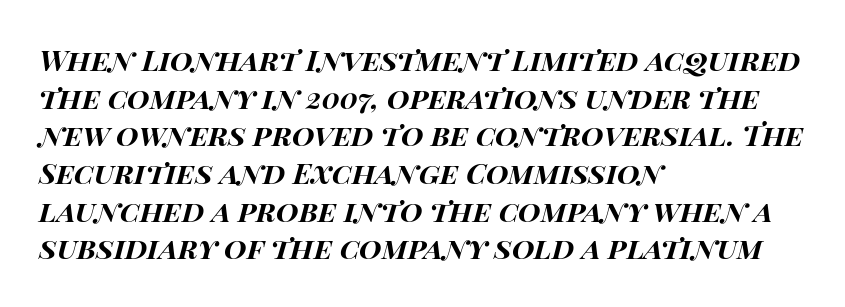
Q: Is the text bold? A: Yes.
Q: Is the text italic (slanted)? A: Yes, it leans right by about 15 degrees.
Q: Is the text underlined? A: No.
Q: How is the paragraph aligned? A: Left-aligned.
Q: Is the spacing between letters normal or unusually wide? A: Normal.
Q: Is the spacing between lines tight, normal or loose? A: Normal.
Q: Width (condensed, normal, or wide)? A: Wide.
Q: Stroke contrast? A: High.
Q: x-height? A: Large.
Q: Monospaced? A: No.
